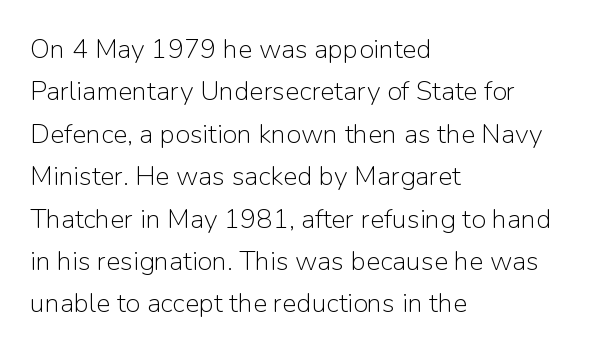
Characters follow at the spacing the type designer built in. Where is the straight margin? On the left. Weight: regular or lighter. Check the space under the baseline: it is left empty. Each new line begins a customary step beneath the previous one.
